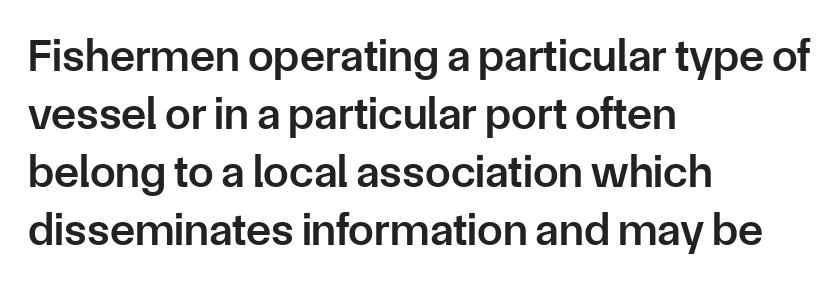
Q: Is the text bold? A: Semi-bold.
Q: Is the text italic (slanted)? A: No, it is upright.
Q: Is the typeface a serif or a sans-serif typeface? A: Sans-serif.
Q: Is the text underlined? A: No.
Q: How is the paragraph aligned? A: Left-aligned.
Q: Is the spacing between letters normal or unusually wide? A: Normal.
Q: Is the spacing between lines tight, normal or loose? A: Normal.
Q: Width (condensed, normal, or wide)? A: Normal.
Q: Stroke contrast? A: Low.
Q: x-height? A: Medium.
Q: Monospaced? A: No.
